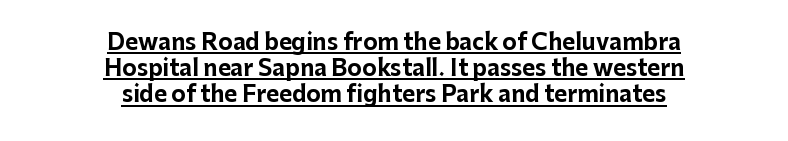
Q: Is the text bold? A: Yes.
Q: Is the text italic (slanted)? A: No, it is upright.
Q: Is the text underlined? A: Yes.
Q: How is the paragraph aligned? A: Centered.
Q: Is the spacing between letters normal or unusually wide? A: Normal.
